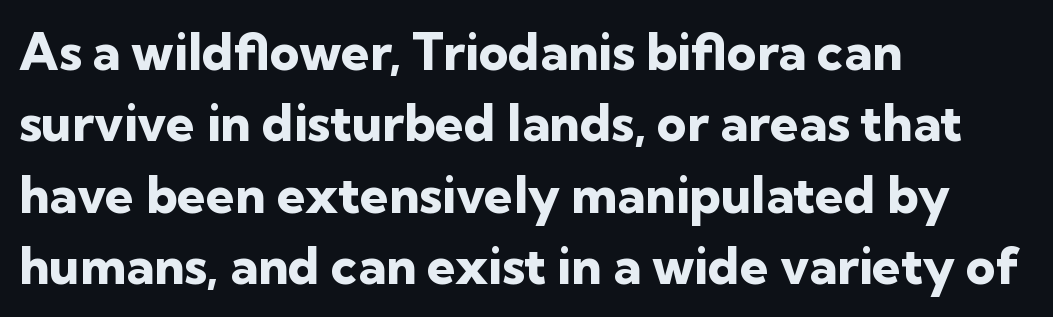
The image shows 51 px heavy sans-serif type, upright; set left-aligned, normal line spacing (1.4x), normal letter spacing, not underlined; low stroke contrast and a medium x-height.
